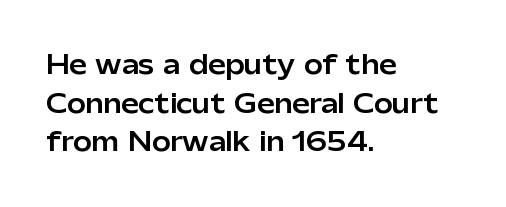
Q: Is the text italic (slanted)? A: No, it is upright.
Q: Is the text underlined? A: No.
Q: How is the paragraph aligned? A: Left-aligned.
Q: Is the spacing between letters normal or unusually wide? A: Normal.
Q: Is the spacing between lines tight, normal or loose? A: Normal.
